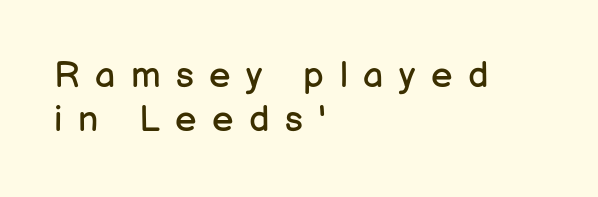
{"serif": "no", "italic": "no", "bold": "no", "weight": "regular", "width": "normal", "stroke_contrast": "low", "x_height": "medium", "monospaced": "no", "underline": "no", "align": "left", "line_spacing_ratio": 1.23, "letter_spacing": "wide", "letter_spacing_em": 0.43, "glyph_px": 36}
